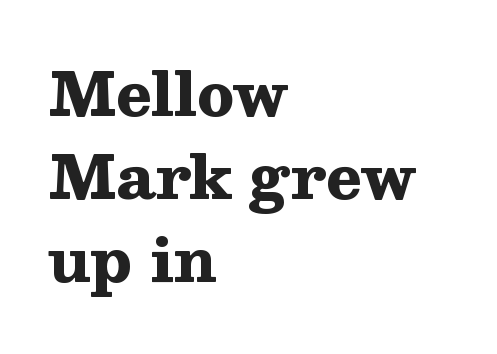
Q: Is the text bold? A: Yes.
Q: Is the text italic (slanted)? A: No, it is upright.
Q: Is the typeface a serif or a sans-serif typeface? A: Serif.
Q: Is the text underlined? A: No.
Q: How is the paragraph aligned? A: Left-aligned.
Q: Is the spacing between letters normal or unusually wide? A: Normal.
Q: Is the spacing between lines tight, normal or loose? A: Normal.
Q: Width (condensed, normal, or wide)? A: Wide.
Q: Stroke contrast? A: Medium.
Q: x-height? A: Medium.
Q: Monospaced? A: No.
